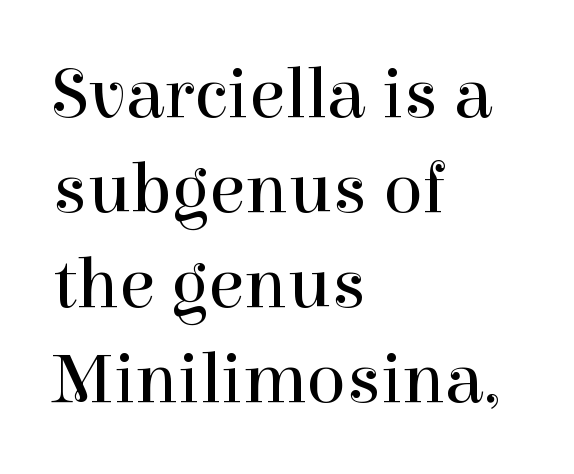
Nope, not italic — everything's standing straight. No letter is thick-stroked: the sample isn't bold. Alignment: flush left. These lines are rendered in a variable-pitch font. To sum up the face: it has serifs.
